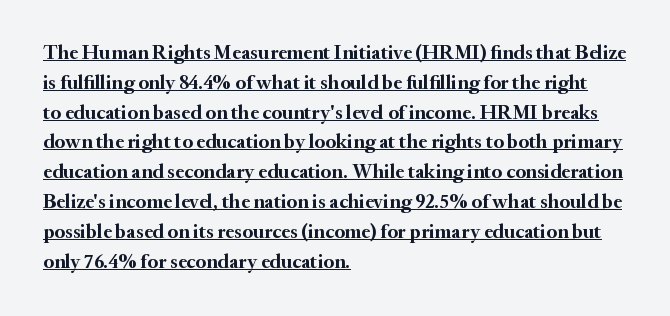
The image shows 20 px bold type, upright; set left-aligned, normal line spacing (1.49x), normal letter spacing, underlined.
